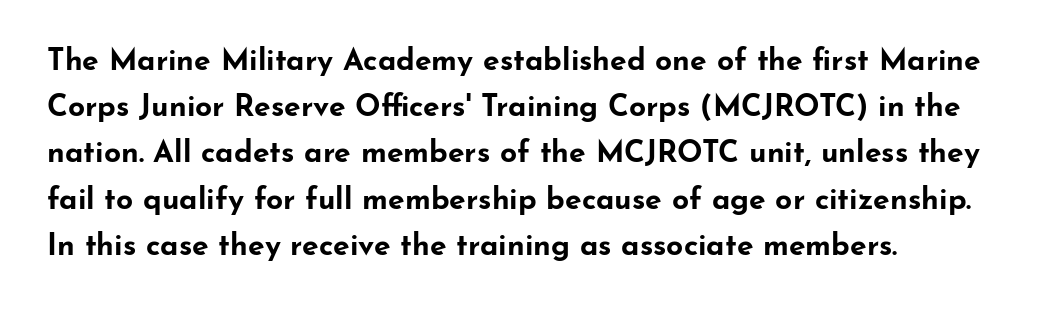
Alignment: flush left. When letters stand straight like this, we call the style roman or upright. How would I describe the line gaps? Plain and ordinary. The rendering uses natural spacing where letterforms have individual widths. Students, note that the glyphs here touch the page at normal intervals. Weight: bold.
